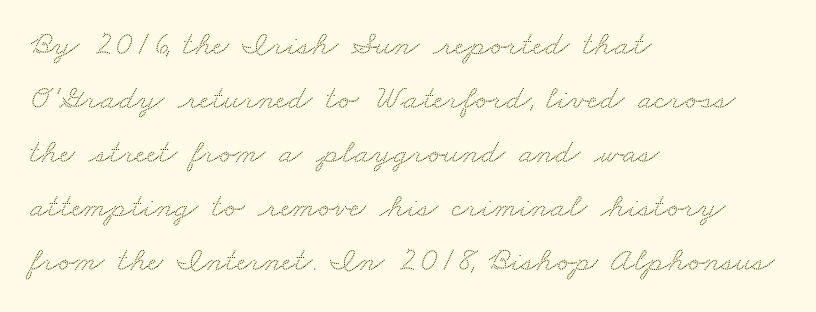
Q: Is the typeface a serif or a sans-serif typeface? A: Serif.
Q: Is the text underlined? A: No.
Q: How is the paragraph aligned? A: Left-aligned.
Q: Is the spacing between letters normal or unusually wide? A: Normal.
Q: Is the spacing between lines tight, normal or loose? A: Normal.
Q: Width (condensed, normal, or wide)? A: Wide.
Q: Stroke contrast? A: Medium.
Q: x-height? A: Small.
Q: Monospaced? A: No.
